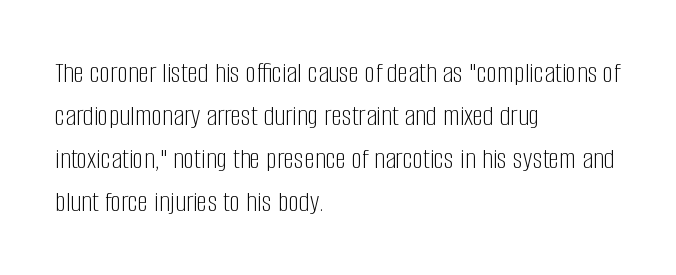
{"serif": "no", "italic": "no", "bold": "no", "weight": "light", "width": "condensed", "stroke_contrast": "low", "x_height": "large", "monospaced": "no", "underline": "no", "align": "left", "line_spacing": "normal", "line_spacing_ratio": 1.43, "letter_spacing": "normal", "letter_spacing_em": 0.0, "glyph_px": 30}
